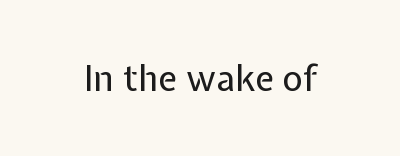
{"serif": "no", "italic": "no", "bold": "no", "weight": "regular", "width": "normal", "stroke_contrast": "low", "x_height": "medium", "monospaced": "no", "underline": "no", "letter_spacing": "normal", "letter_spacing_em": 0.0, "glyph_px": 35}
